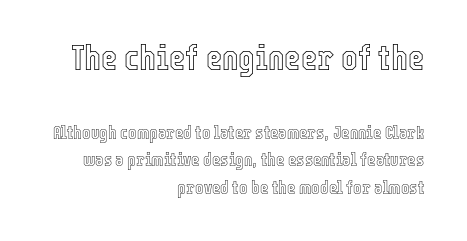
{"italic": "no", "width": "condensed", "x_height": "medium", "monospaced": "no", "underline": "no", "align": "right", "line_spacing": "normal", "line_spacing_ratio": 1.53, "letter_spacing": "normal", "letter_spacing_em": 0.0, "larger_block": "first", "size_ratio": 1.94, "glyph_px": 35}
